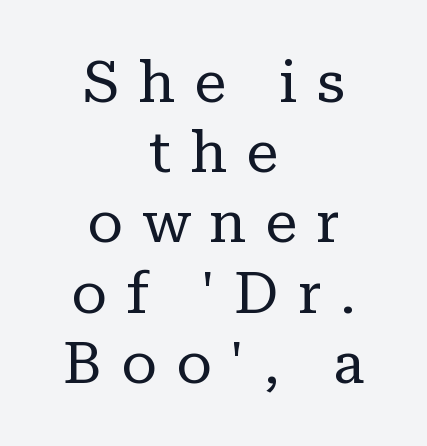
The image shows 58 px regular-weight serif type, upright; set centered, line spacing 1.21x, unusually wide letter spacing (+0.33 em), not underlined; low stroke contrast and a medium x-height.
